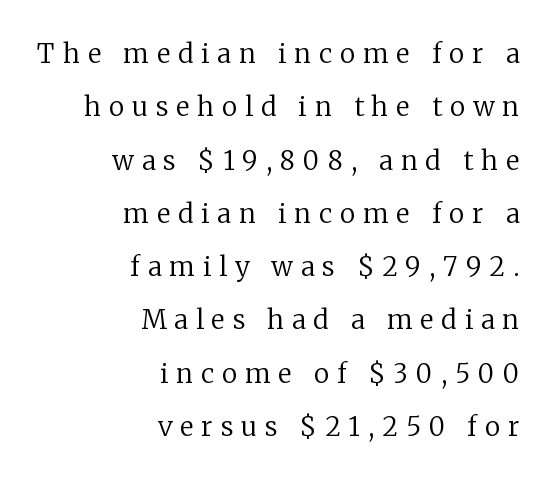
The image shows 26 px text type, upright; set right-aligned, loose line spacing (2.05x), unusually wide letter spacing (+0.31 em), not underlined.
